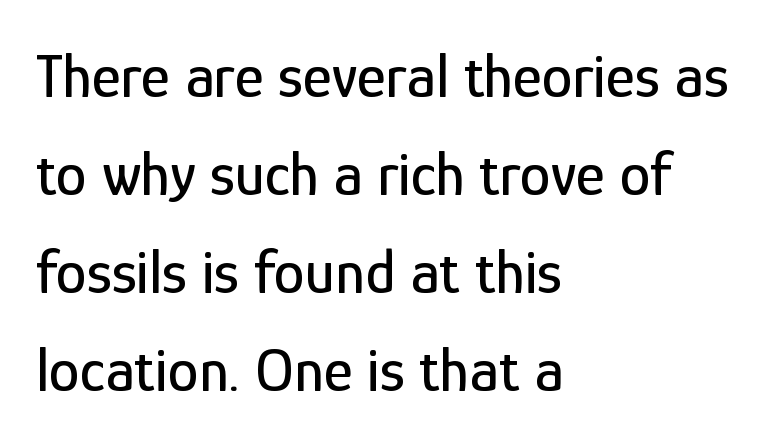
Grotesque or geometric, the face here clearly has no serifs. If you measured baseline to baseline, you'd find a middling distance. Each letter keeps its own natural width here, so spacing adapts to shape. In CSS terms this would be text-align: left. Has an underline been added? It has not. Words appear dense and cohesive because spacing is normal.
